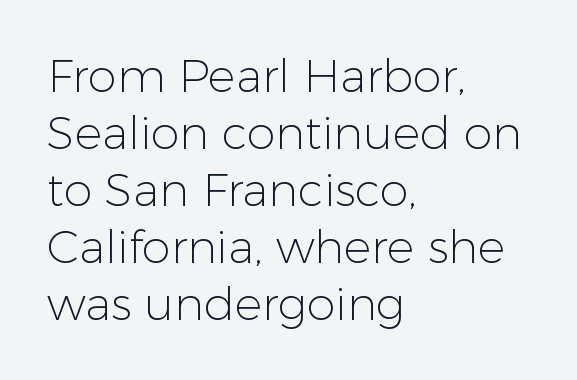
Has an underline been added? It has not. The paragraph has a hard left edge and a soft right edge. Each letter's strokes conclude bluntly, with no projecting serifs. This sample uses an upright cut, with every glyph sitting square on the baseline.
